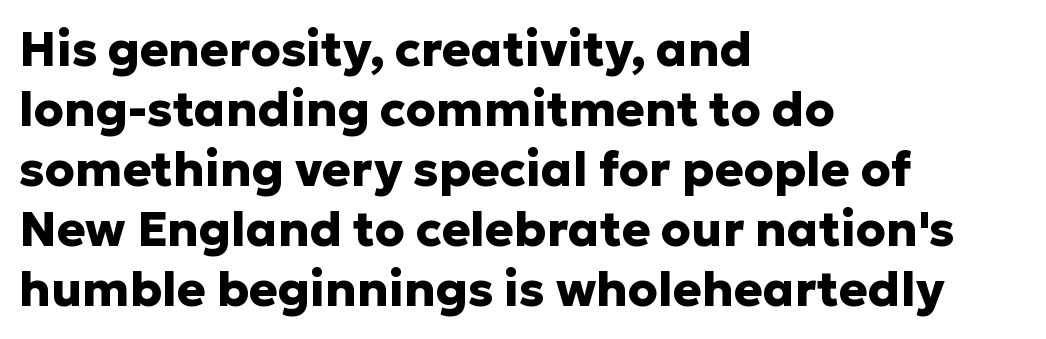
Varying glyph widths throughout — classic text-font behaviour. The setting favours the left margin, as ordinary paragraphs usually do. The specimen omits any rule beneath the text block's lines. Serif or sans? Sans — the stroke terminals are bare. Does the lettering tilt? It doesn't — this is upright. What's the leading like? Ordinary, nothing unusual.
